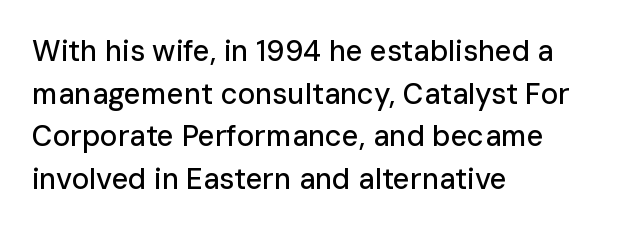
Q: Is the text italic (slanted)? A: No, it is upright.
Q: Is the typeface a serif or a sans-serif typeface? A: Sans-serif.
Q: Is the text underlined? A: No.
Q: How is the paragraph aligned? A: Left-aligned.
Q: Is the spacing between letters normal or unusually wide? A: Normal.
Q: Is the spacing between lines tight, normal or loose? A: Normal.
Q: Width (condensed, normal, or wide)? A: Normal.
Q: Stroke contrast? A: Low.
Q: x-height? A: Medium.
Q: Monospaced? A: No.
